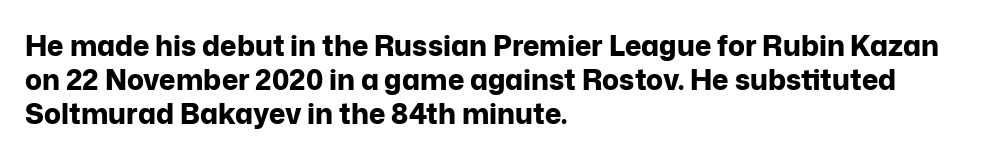
{"serif": "no", "italic": "no", "bold": "yes", "weight": "bold", "width": "normal", "stroke_contrast": "low", "x_height": "medium", "monospaced": "no", "underline": "no", "align": "left", "line_spacing_ratio": 1.21, "letter_spacing": "normal", "letter_spacing_em": 0.0, "glyph_px": 28}
